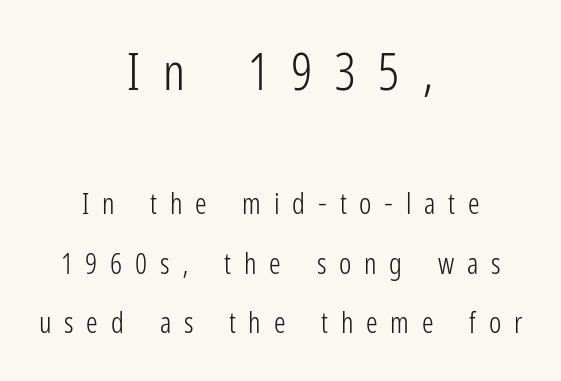
The image shows 51 px light, condensed sans-serif type, upright; set centered, loose line spacing (2.06x), unusually wide letter spacing (+0.44 em), not underlined; the first (top) block is 1.76x larger; low stroke contrast and a medium x-height.
